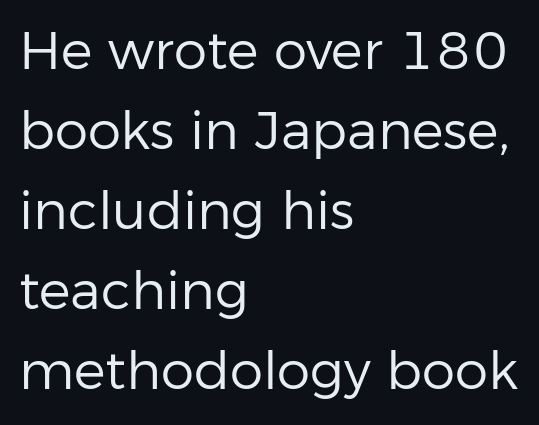
Each letter keeps its own natural width here, so spacing adapts to shape. The rows are spaced the way most documents space them. Which margin do the lines hug? The left one — the right edge is uneven. To sum up the face: it is a sans, with no serifs. Here the glyphs are tracked normally, forming tight word shapes. Beneath every word, the page is bare.
